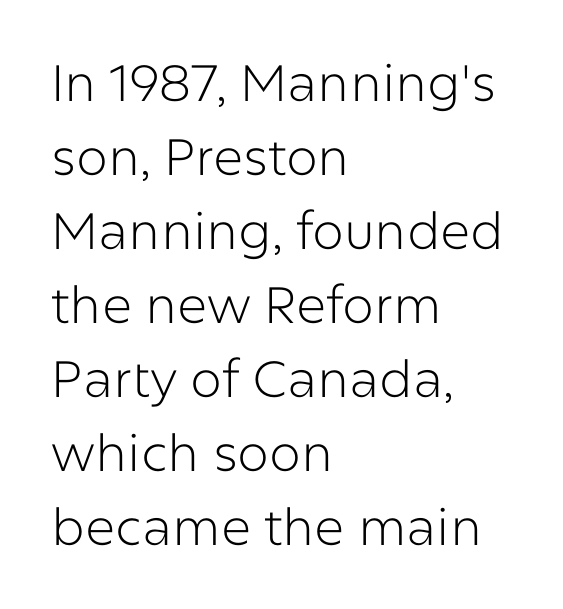
The image shows 51 px light sans-serif type, upright; set left-aligned, normal line spacing (1.45x), normal letter spacing, not underlined; low stroke contrast and a medium x-height.
